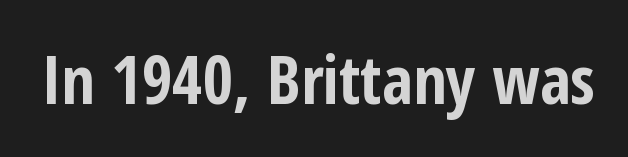
{"serif": "no", "italic": "no", "bold": "yes", "weight": "bold", "width": "condensed", "stroke_contrast": "low", "x_height": "medium", "monospaced": "no", "underline": "no", "letter_spacing": "normal", "letter_spacing_em": 0.0, "glyph_px": 66}
